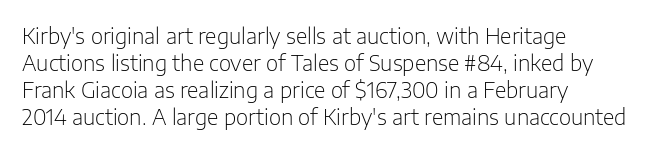
The passage shown is not underscored anywhere. Summary of vertical rhythm: regular, with standard interline spacing. The rag falls on the right side of this text block. Notice how the stems are strictly vertical — no italics here. Vertical stems look standard width or narrower in stroke.
